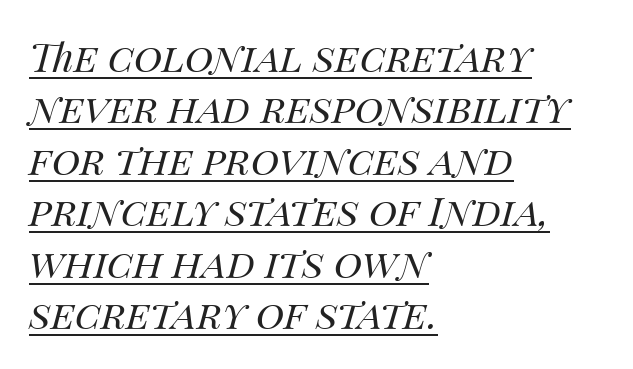
Counters stay open thanks to moderate or lighter strokes. The passage shown is typed in a proportional face where columns would drift. A typesetter would call this zero additional tracking. The font's italic variant was chosen for this text. Vertically, the passage feels balanced, rows spaced as you'd expect.
